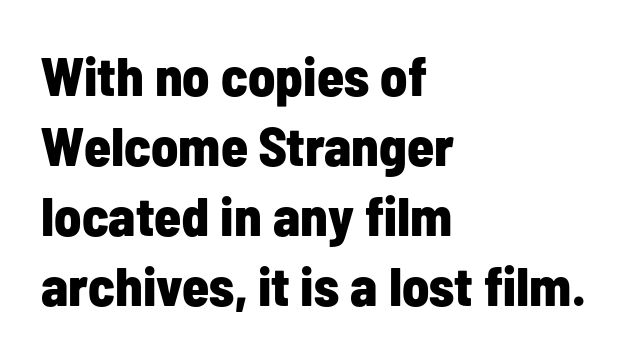
Q: Is the text bold? A: Yes.
Q: Is the text italic (slanted)? A: No, it is upright.
Q: Is the typeface a serif or a sans-serif typeface? A: Sans-serif.
Q: Is the text underlined? A: No.
Q: How is the paragraph aligned? A: Left-aligned.
Q: Is the spacing between letters normal or unusually wide? A: Normal.
Q: Is the spacing between lines tight, normal or loose? A: Normal.
Q: Width (condensed, normal, or wide)? A: Condensed.
Q: Stroke contrast? A: Low.
Q: x-height? A: Medium.
Q: Monospaced? A: No.
